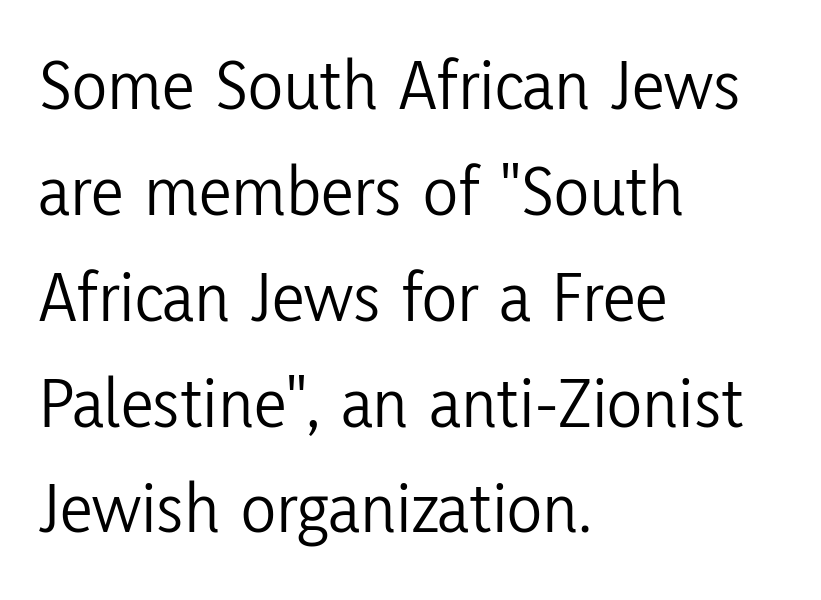
The designer left line spacing at the default. The font family rendered here belongs to the sans-serif group. Nobody touched the tracking dial on this one. Leftover space on each line is placed entirely after the last word.
